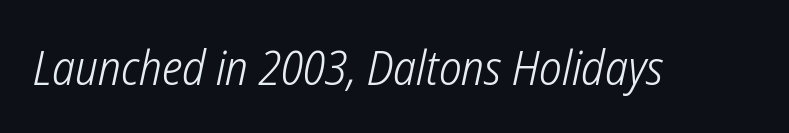
Weight: not bold — regular or lighter. Letter spacing: default. These lines are rendered in a variable-pitch font. Note: no serifs on the glyphs.
